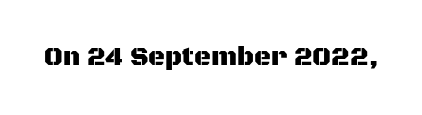
Is there any slant? The stems are plumb. Descenders are the only things crossing below the line. The line texture is even and compact thanks to regular tracking.
